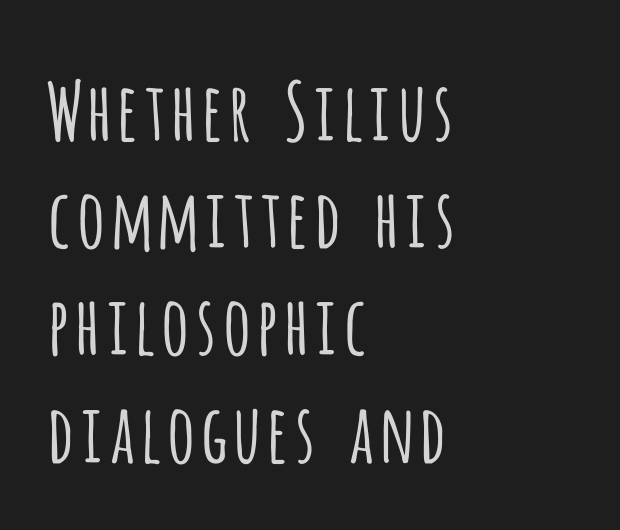
The image shows 80 px light, condensed sans-serif type, upright; set left-aligned, normal line spacing (1.34x), normal letter spacing, not underlined; low stroke contrast and a large x-height.
